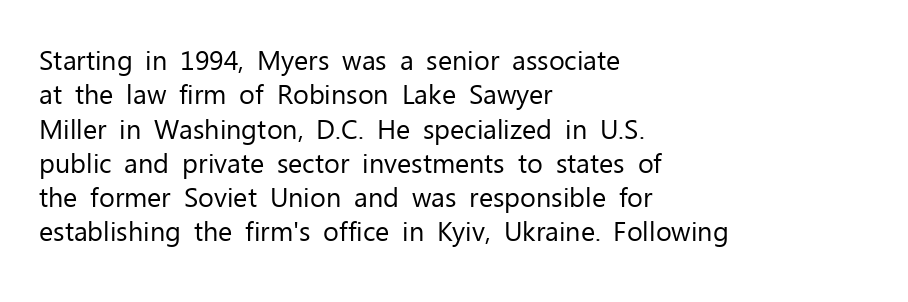
The letterforms sit at book weight or below. Honestly, the letter spacing is just normal — you wouldn't notice it. The type sits square on the baseline with zero lean. Unmarked baselines from the first word to the last. The text block is weighted toward the left margin, trailing off unevenly rightward. The designer left line spacing at the default.
